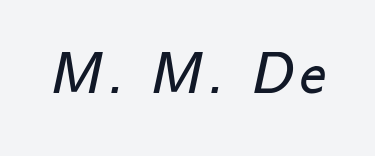
{"serif": "no", "bold": "no", "weight": "regular", "width": "normal", "stroke_contrast": "low", "x_height": "small", "monospaced": "no", "underline": "no", "glyph_px": 59}
